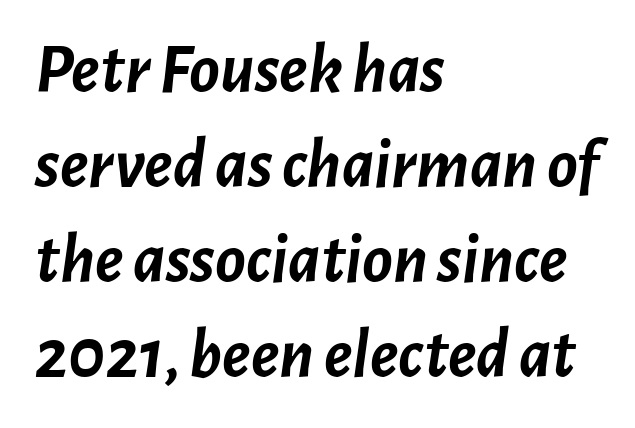
The image shows 71 px semibold type, italic (leaning right); set left-aligned, normal line spacing (1.34x), normal letter spacing, not underlined; low stroke contrast and a medium x-height.
